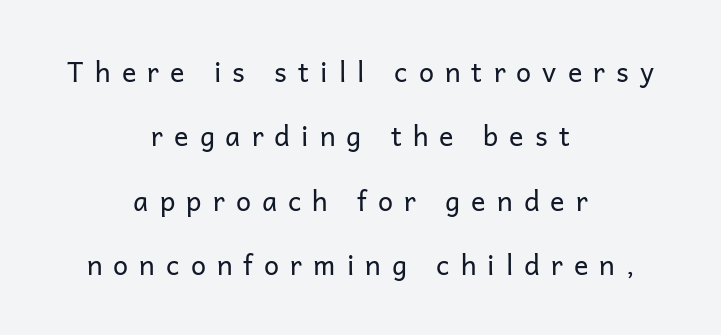
Q: Is the text bold? A: No.
Q: Is the text italic (slanted)? A: No, it is upright.
Q: Is the text underlined? A: No.
Q: How is the paragraph aligned? A: Centered.
Q: Is the spacing between letters normal or unusually wide? A: Unusually wide.
Q: Is the spacing between lines tight, normal or loose? A: Loose.
